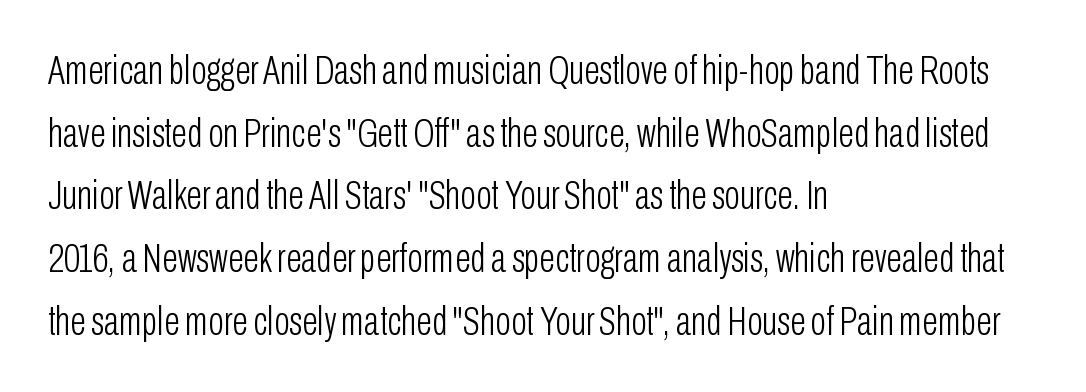
{"serif": "no", "italic": "no", "bold": "no", "weight": "light", "width": "condensed", "stroke_contrast": "low", "x_height": "medium", "monospaced": "no", "underline": "no", "align": "left", "line_spacing": "normal", "line_spacing_ratio": 1.53, "letter_spacing": "normal", "letter_spacing_em": 0.0, "glyph_px": 41}
